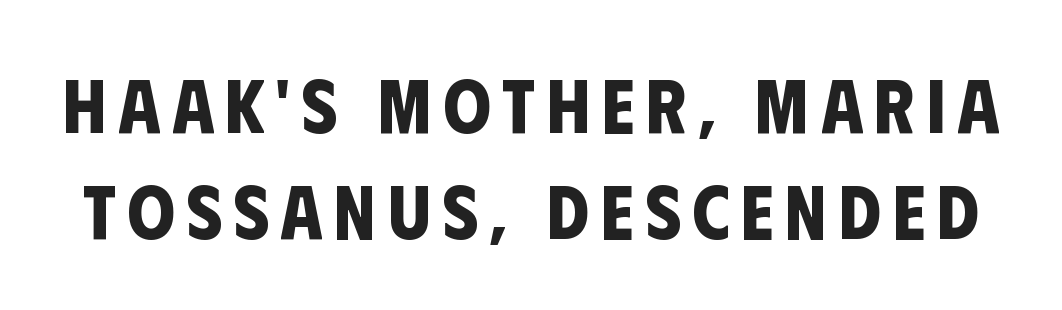
{"serif": "no", "bold": "yes", "weight": "bold", "width": "condensed", "stroke_contrast": "low", "x_height": "large", "monospaced": "no", "underline": "no", "line_spacing": "normal", "line_spacing_ratio": 1.39, "glyph_px": 76}
